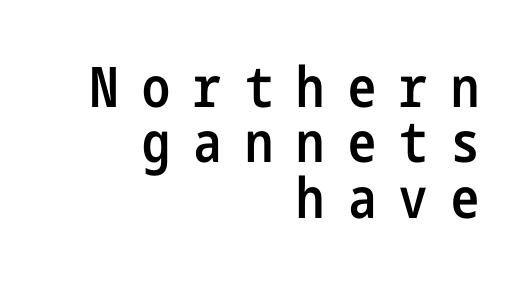
Q: Is the text bold? A: Semi-bold.
Q: Is the text italic (slanted)? A: No, it is upright.
Q: Is the typeface a serif or a sans-serif typeface? A: Sans-serif.
Q: Is the text underlined? A: No.
Q: How is the paragraph aligned? A: Right-aligned.
Q: Is the spacing between letters normal or unusually wide? A: Unusually wide.
Q: Is the spacing between lines tight, normal or loose? A: Tight.
Q: Width (condensed, normal, or wide)? A: Condensed.
Q: Stroke contrast? A: Low.
Q: x-height? A: Medium.
